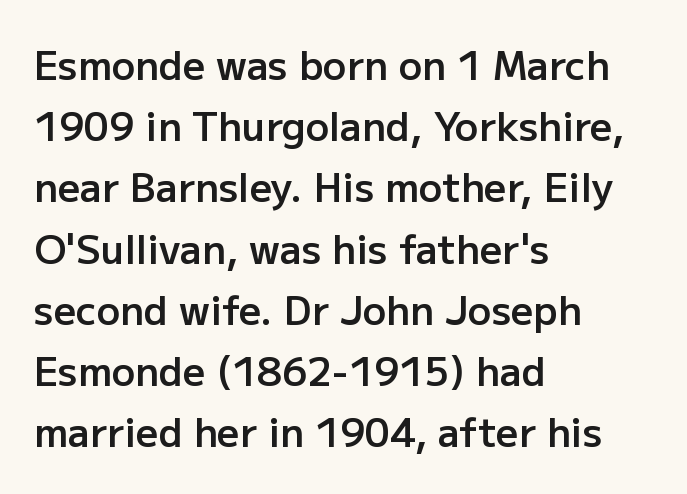
Q: Is the text bold? A: Semi-bold.
Q: Is the text italic (slanted)? A: No, it is upright.
Q: Is the typeface a serif or a sans-serif typeface? A: Sans-serif.
Q: Is the text underlined? A: No.
Q: How is the paragraph aligned? A: Left-aligned.
Q: Is the spacing between letters normal or unusually wide? A: Normal.
Q: Is the spacing between lines tight, normal or loose? A: Normal.
Q: Width (condensed, normal, or wide)? A: Normal.
Q: Stroke contrast? A: Low.
Q: x-height? A: Medium.
Q: Monospaced? A: No.
